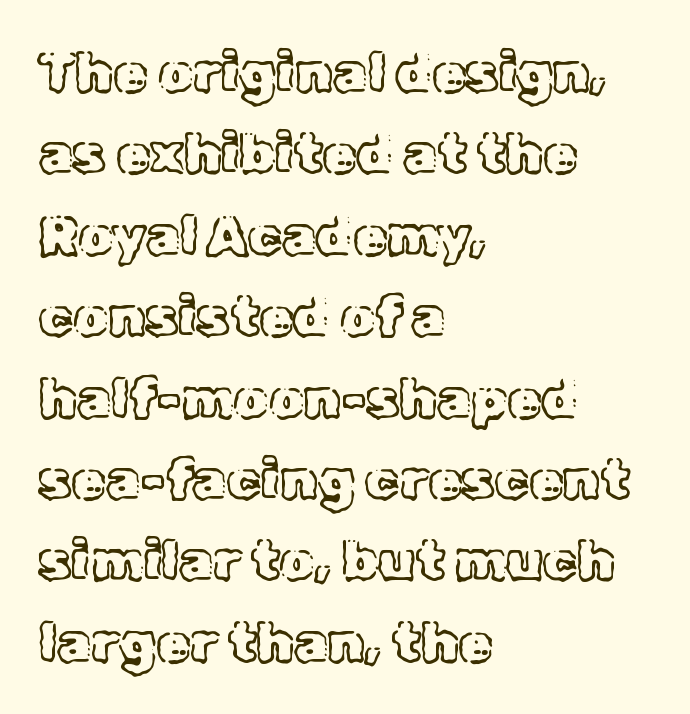
The image shows 55 px text type, upright; set left-aligned, normal line spacing (1.48x), normal letter spacing, not underlined; a medium x-height.
